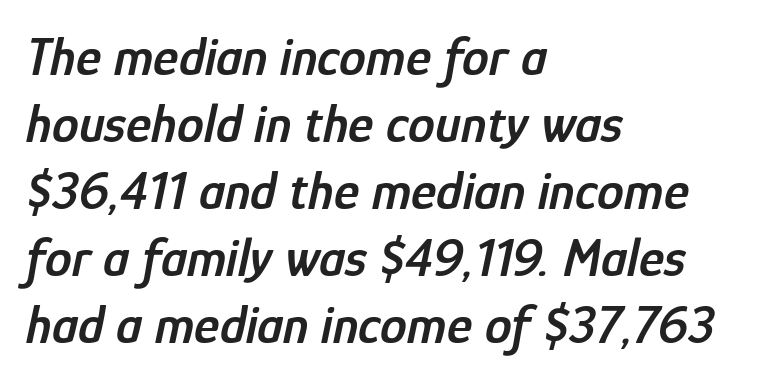
The image shows 54 px semibold, condensed type, italic (leaning right); set left-aligned, line spacing 1.24x, normal letter spacing, not underlined; low stroke contrast and a medium x-height.
